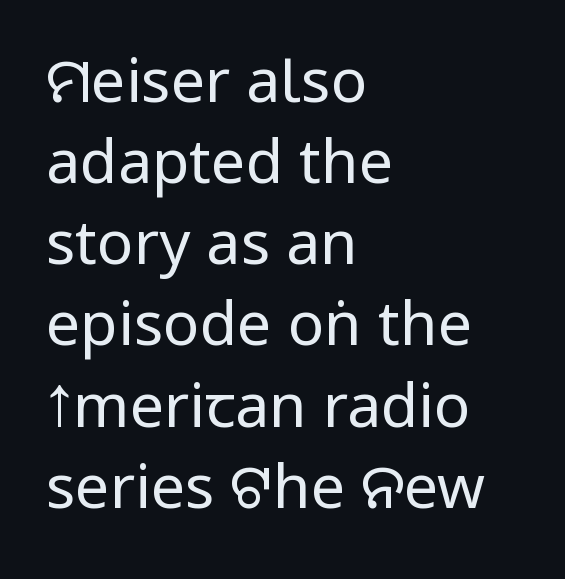
{"serif": "no", "italic": "no", "bold": "no", "weight": "regular", "width": "condensed", "stroke_contrast": "low", "underline": "no", "align": "left", "line_spacing": "normal", "line_spacing_ratio": 1.33, "letter_spacing": "normal", "letter_spacing_em": 0.0, "glyph_px": 61}
